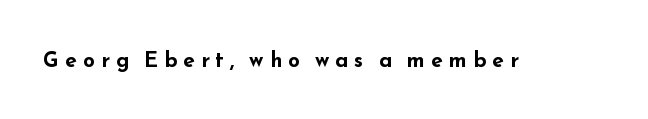
The image shows 21 px bold type, upright; set unusually wide letter spacing (+0.29 em), not underlined.
